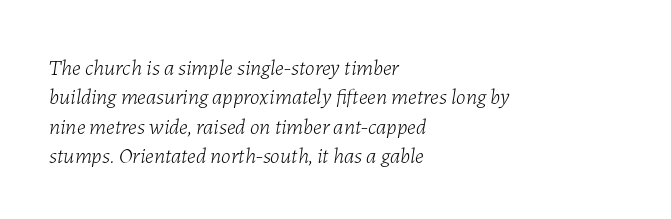
Q: Is the text bold? A: No.
Q: Is the text italic (slanted)? A: Yes, it leans right by about 7 degrees.
Q: Is the text underlined? A: No.
Q: How is the paragraph aligned? A: Left-aligned.
Q: Is the spacing between letters normal or unusually wide? A: Normal.
Q: Is the spacing between lines tight, normal or loose? A: Normal.
